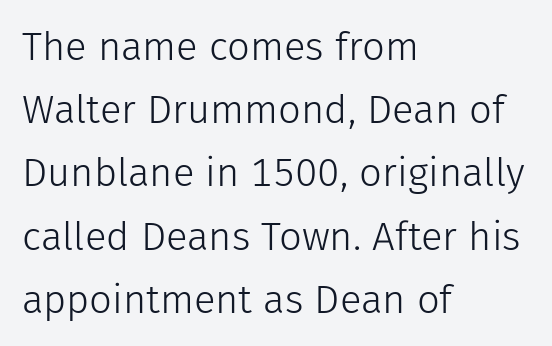
{"serif": "no", "italic": "no", "bold": "no", "weight": "light", "width": "normal", "stroke_contrast": "low", "x_height": "medium", "monospaced": "no", "underline": "no", "align": "left", "line_spacing": "normal", "line_spacing_ratio": 1.58, "letter_spacing": "normal", "letter_spacing_em": 0.0, "glyph_px": 40}
